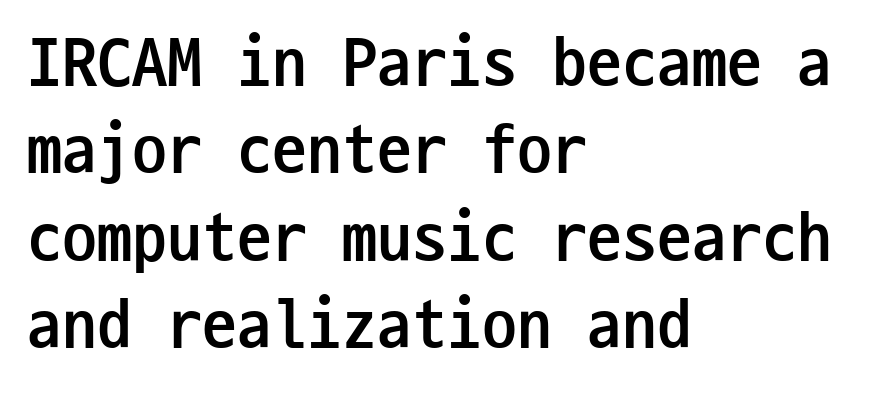
Q: Is the text bold? A: Yes.
Q: Is the text italic (slanted)? A: No, it is upright.
Q: Is the typeface a serif or a sans-serif typeface? A: Sans-serif.
Q: Is the text underlined? A: No.
Q: How is the paragraph aligned? A: Left-aligned.
Q: Is the spacing between letters normal or unusually wide? A: Normal.
Q: Is the spacing between lines tight, normal or loose? A: Normal.
Q: Width (condensed, normal, or wide)? A: Condensed.
Q: Stroke contrast? A: Low.
Q: x-height? A: Medium.
Q: Monospaced? A: Yes.
